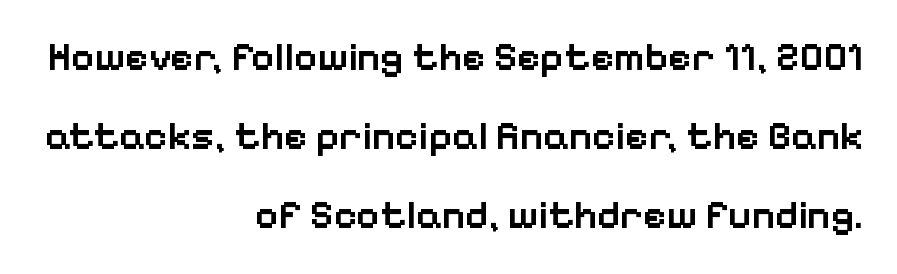
{"serif": "no", "italic": "no", "bold": "semi", "weight": "semibold", "width": "normal", "stroke_contrast": "low", "x_height": "medium", "monospaced": "no", "underline": "no", "align": "right", "line_spacing": "loose", "line_spacing_ratio": 1.98, "letter_spacing": "normal", "letter_spacing_em": 0.0, "glyph_px": 40}
